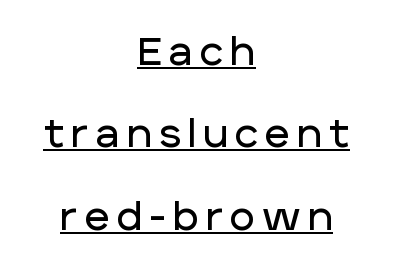
{"serif": "no", "italic": "no", "width": "normal", "stroke_contrast": "low", "x_height": "large", "monospaced": "no", "underline": "yes", "align": "center", "line_spacing": "loose", "line_spacing_ratio": 2.17, "glyph_px": 38}
